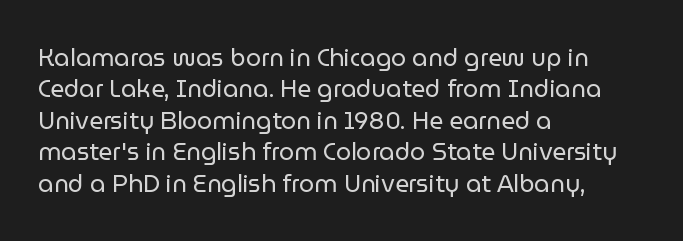
The image shows 24 px text type, upright; set left-aligned, normal line spacing (1.31x), normal letter spacing, not underlined.
